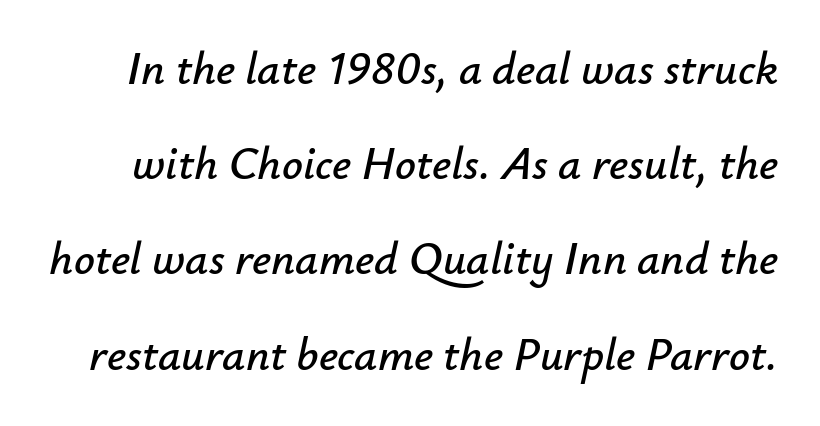
Q: Is the text italic (slanted)? A: Yes, it leans right by about 12 degrees.
Q: Is the text underlined? A: No.
Q: Is the spacing between letters normal or unusually wide? A: Normal.
Q: Is the spacing between lines tight, normal or loose? A: Loose.
Q: Width (condensed, normal, or wide)? A: Normal.
Q: Stroke contrast? A: Low.
Q: x-height? A: Small.
Q: Monospaced? A: No.
